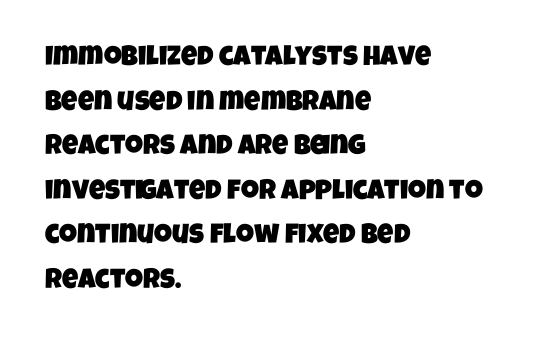
The image shows 28 px condensed sans-serif type; set left-aligned, normal line spacing (1.59x), normal letter spacing, not underlined; low stroke contrast and a large x-height.
